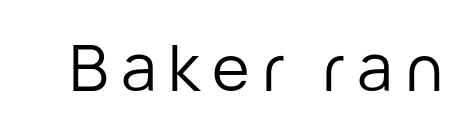
The image shows 64 px regular-weight sans-serif type, upright; set not underlined; low stroke contrast and a medium x-height.
